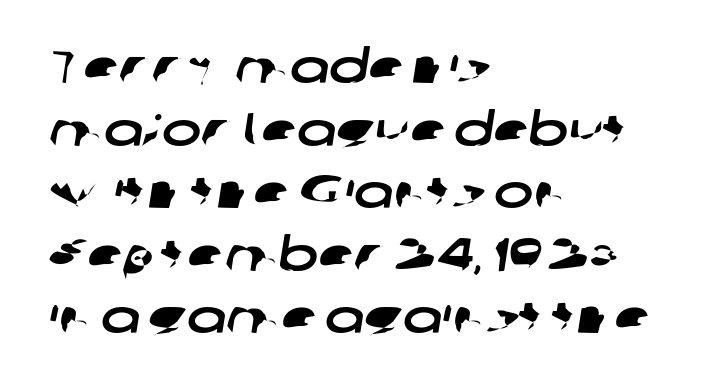
{"serif": "no", "width": "wide", "stroke_contrast": "low", "x_height": "medium", "monospaced": "no", "underline": "no", "align": "left", "line_spacing": "normal", "line_spacing_ratio": 1.33, "letter_spacing": "normal", "letter_spacing_em": 0.0, "glyph_px": 47}
